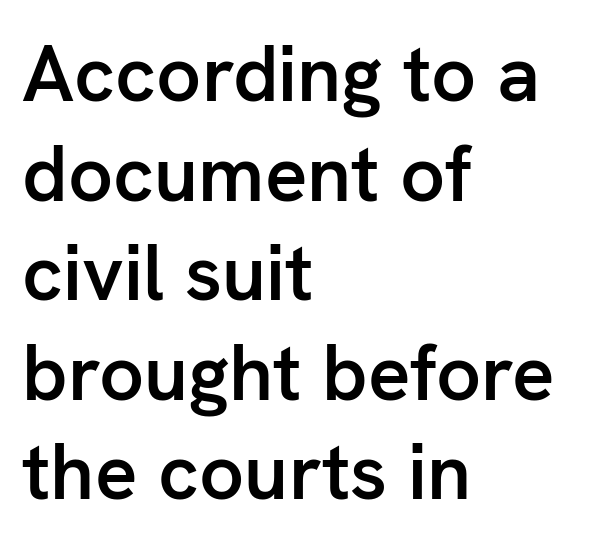
Character widths vary here, with narrow letters taking less room than wide ones. This is moderately heavy type, rendered in semibold. The lettering stays uniformly vertical, giving the passage a roman look. The horizontal fit of the characters is conventional and even. The glyphs are unaccompanied by any horizontal stroke below them.
